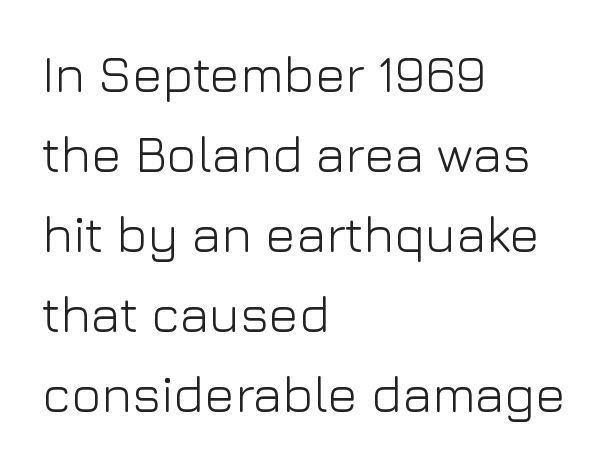
{"serif": "no", "italic": "no", "bold": "no", "weight": "light", "width": "normal", "stroke_contrast": "low", "x_height": "medium", "monospaced": "no", "underline": "no", "align": "left", "line_spacing": "normal", "line_spacing_ratio": 1.57, "letter_spacing": "normal", "letter_spacing_em": 0.0, "glyph_px": 51}
